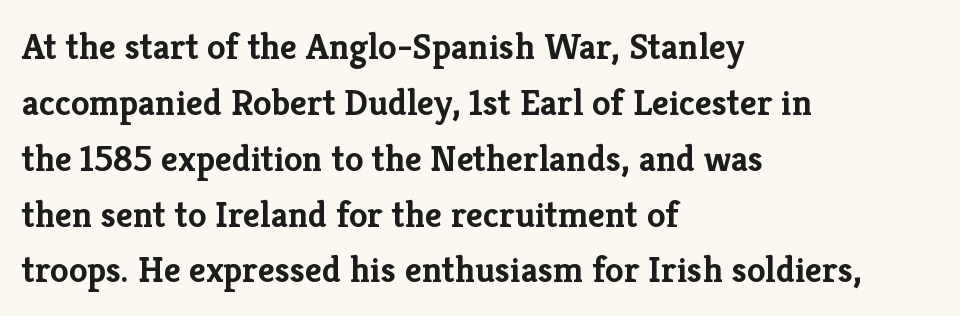
{"serif": "yes", "italic": "no", "bold": "yes", "weight": "semibold", "width": "normal", "stroke_contrast": "low", "x_height": "medium", "monospaced": "no", "underline": "no", "align": "left", "line_spacing": "normal", "line_spacing_ratio": 1.51, "letter_spacing": "normal", "letter_spacing_em": 0.0, "glyph_px": 37}
